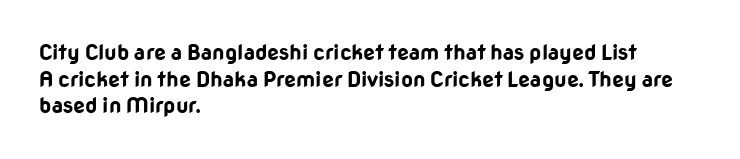
The image shows 21 px bold type, upright; set left-aligned, normal line spacing (1.27x), normal letter spacing, not underlined.
